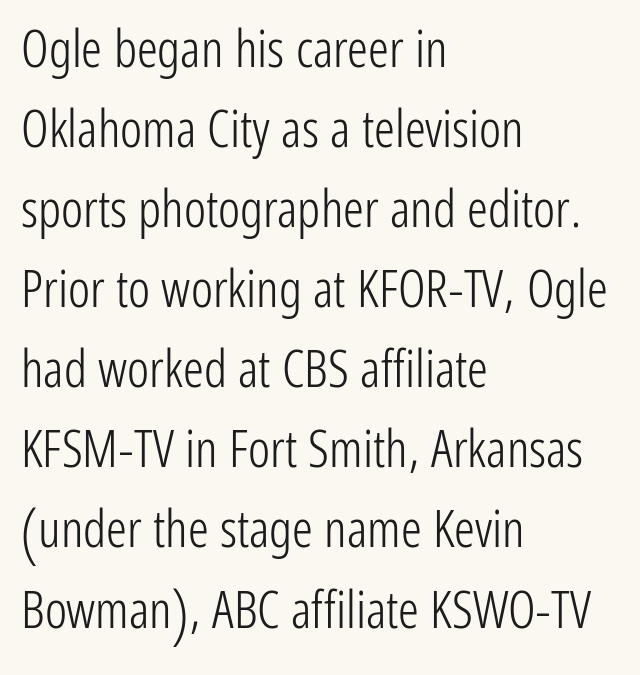
Q: Is the text bold? A: No.
Q: Is the text italic (slanted)? A: No, it is upright.
Q: Is the typeface a serif or a sans-serif typeface? A: Sans-serif.
Q: Is the text underlined? A: No.
Q: How is the paragraph aligned? A: Left-aligned.
Q: Is the spacing between letters normal or unusually wide? A: Normal.
Q: Is the spacing between lines tight, normal or loose? A: Normal.
Q: Width (condensed, normal, or wide)? A: Condensed.
Q: Stroke contrast? A: Low.
Q: x-height? A: Medium.
Q: Monospaced? A: No.
